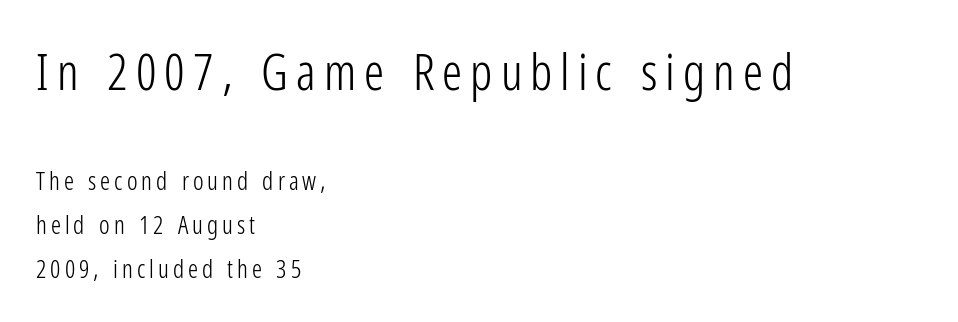
Q: Is the text bold? A: No.
Q: Is the text italic (slanted)? A: No, it is upright.
Q: Is the typeface a serif or a sans-serif typeface? A: Sans-serif.
Q: Is the text underlined? A: No.
Q: How is the paragraph aligned? A: Left-aligned.
Q: Which block of text is set in a larger size, the first (top) or the second (bottom)? A: The first (top) one.
Q: Width (condensed, normal, or wide)? A: Condensed.
Q: Stroke contrast? A: Low.
Q: x-height? A: Medium.
Q: Monospaced? A: No.
